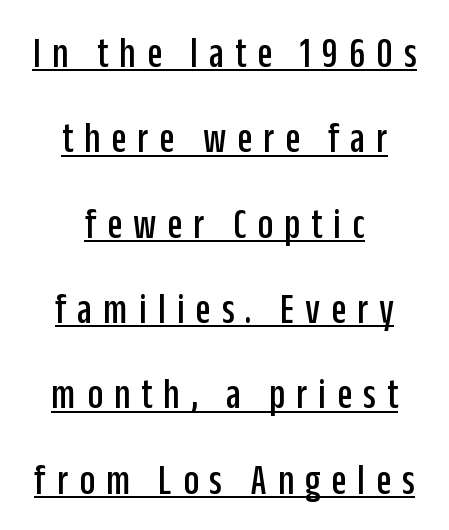
Q: Is the text italic (slanted)? A: No, it is upright.
Q: Is the typeface a serif or a sans-serif typeface? A: Sans-serif.
Q: Is the text underlined? A: Yes.
Q: How is the paragraph aligned? A: Centered.
Q: Is the spacing between letters normal or unusually wide? A: Unusually wide.
Q: Is the spacing between lines tight, normal or loose? A: Loose.
Q: Width (condensed, normal, or wide)? A: Condensed.
Q: Stroke contrast? A: Low.
Q: x-height? A: Large.
Q: Monospaced? A: No.
